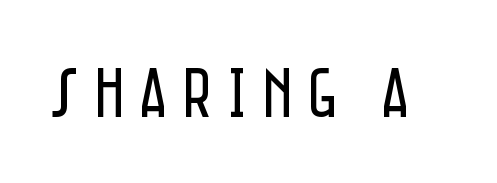
The passage shown has open, widely tracked lettering throughout. Does the lettering tilt? It doesn't — this is upright. The type family on display is of the sans-serif kind. Each letter keeps its own natural width here, so spacing adapts to shape.
